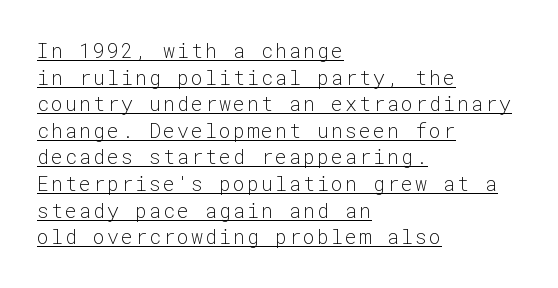
The paragraph shown leans on its left margin. Quick note: not italic, upright. Regarding leading, the lines here are spaced in the standard way. Stroke thickness stays within the range of a standard reading face or lighter.
